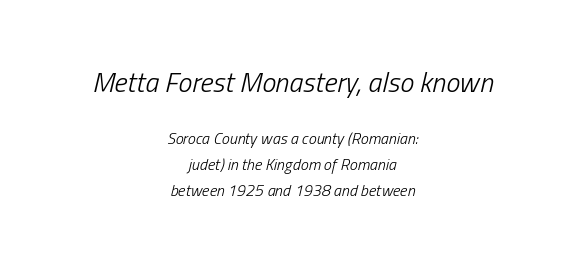
Q: Is the text bold? A: No.
Q: Is the text italic (slanted)? A: Yes, it leans right by about 13 degrees.
Q: Is the text underlined? A: No.
Q: How is the paragraph aligned? A: Centered.
Q: Is the spacing between letters normal or unusually wide? A: Normal.
Q: Is the spacing between lines tight, normal or loose? A: Normal.
Q: Which block of text is set in a larger size, the first (top) or the second (bottom)? A: The first (top) one.
Q: Width (condensed, normal, or wide)? A: Condensed.
Q: Stroke contrast? A: Low.
Q: x-height? A: Medium.
Q: Monospaced? A: No.
